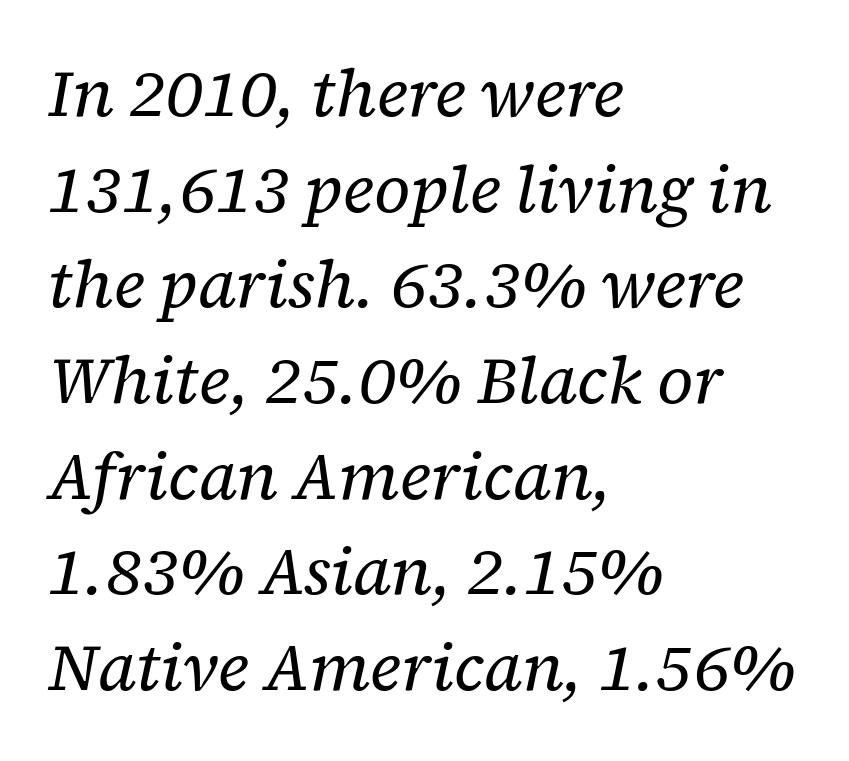
{"serif": "yes", "italic": "yes", "lean": "right", "slant_degrees": 12, "bold": "no", "weight": "regular", "width": "normal", "stroke_contrast": "low", "x_height": "medium", "monospaced": "no", "underline": "no", "align": "left", "line_spacing": "normal", "line_spacing_ratio": 1.45, "letter_spacing": "normal", "letter_spacing_em": 0.0, "glyph_px": 66}
